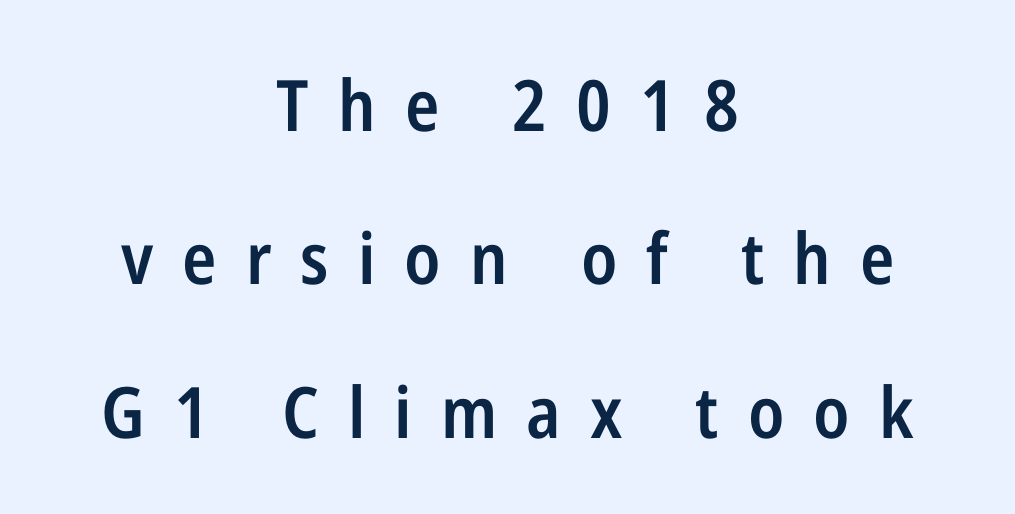
In terms of posture, this sample is upright. Note: no serifs on the glyphs. These lines have a slow, spaced-out rhythm from letter to letter. These lines stand farther apart than default settings would place them. Is this a fixed-width face? No — the glyphs have proportional, varying widths.
